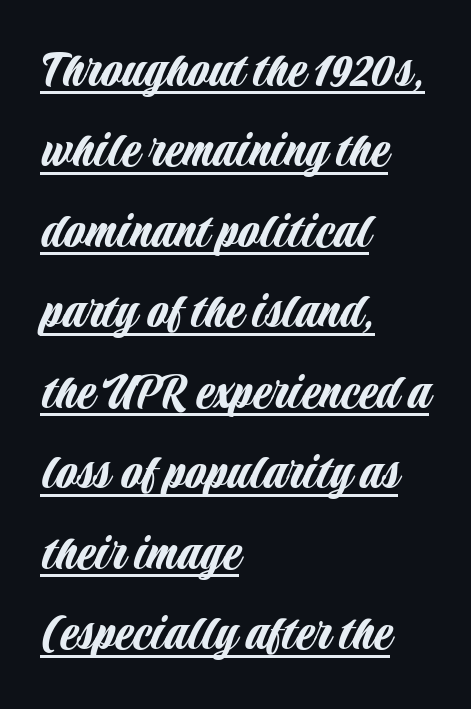
In terms of letterspacing, this is plain default setting. The compositor pushed each line to the left boundary. Note the varied advance widths — an 'i' is clearly narrower than an 'm'.
